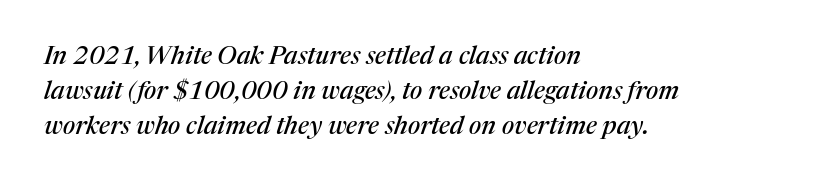
Q: Is the text italic (slanted)? A: Yes, it leans right by about 17 degrees.
Q: Is the text underlined? A: No.
Q: How is the paragraph aligned? A: Left-aligned.
Q: Is the spacing between letters normal or unusually wide? A: Normal.
Q: Is the spacing between lines tight, normal or loose? A: Normal.
